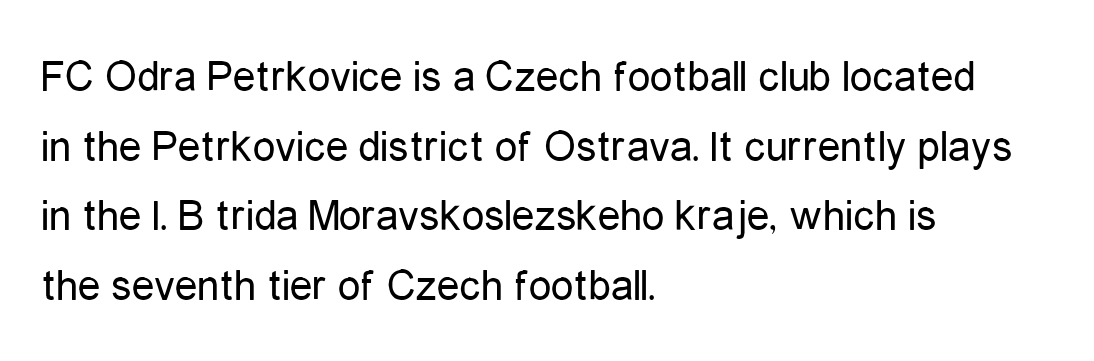
Q: Is the text bold? A: No.
Q: Is the text italic (slanted)? A: No, it is upright.
Q: Is the typeface a serif or a sans-serif typeface? A: Sans-serif.
Q: Is the text underlined? A: No.
Q: How is the paragraph aligned? A: Left-aligned.
Q: Is the spacing between letters normal or unusually wide? A: Normal.
Q: Is the spacing between lines tight, normal or loose? A: Normal.
Q: Width (condensed, normal, or wide)? A: Condensed.
Q: Stroke contrast? A: Low.
Q: x-height? A: Medium.
Q: Monospaced? A: No.
